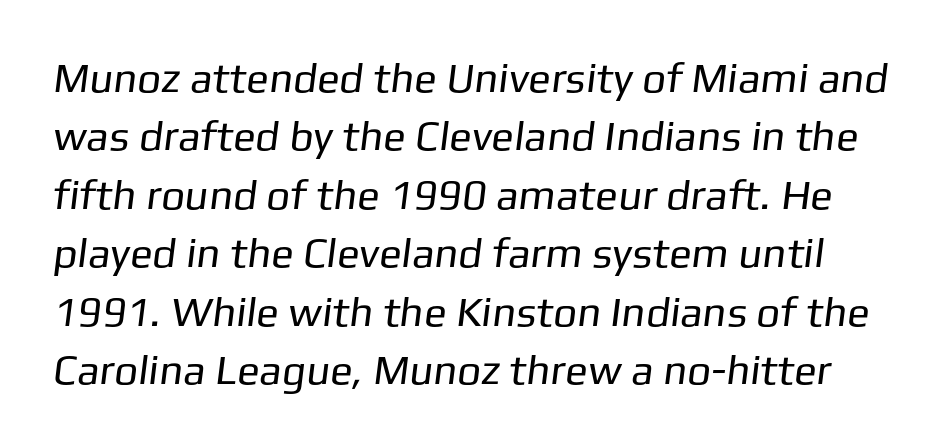
The image shows 42 px regular-weight sans-serif type; set normal line spacing (1.39x), normal letter spacing, not underlined; low stroke contrast and a medium x-height.
